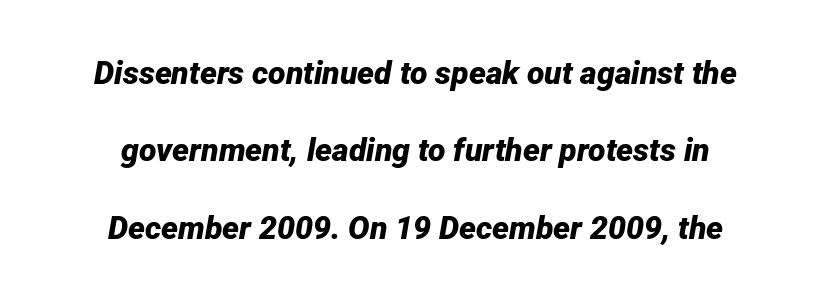
{"italic": "yes", "lean": "right", "slant_degrees": 12, "bold": "yes", "weight": "bold", "width": "normal", "stroke_contrast": "low", "x_height": "medium", "monospaced": "no", "underline": "no", "line_spacing": "loose", "line_spacing_ratio": 2.42, "letter_spacing": "normal", "letter_spacing_em": 0.0, "glyph_px": 32}
